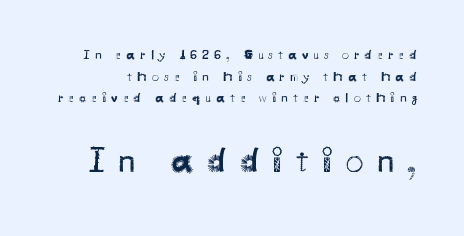
{"serif": "no", "italic": "no", "bold": "no", "weight": "regular", "width": "normal", "stroke_contrast": "medium", "x_height": "small", "monospaced": "no", "underline": "no", "line_spacing": "normal", "line_spacing_ratio": 1.55, "letter_spacing": "wide", "letter_spacing_em": 0.36, "larger_block": "second", "size_ratio": 2.57, "glyph_px": 36}
